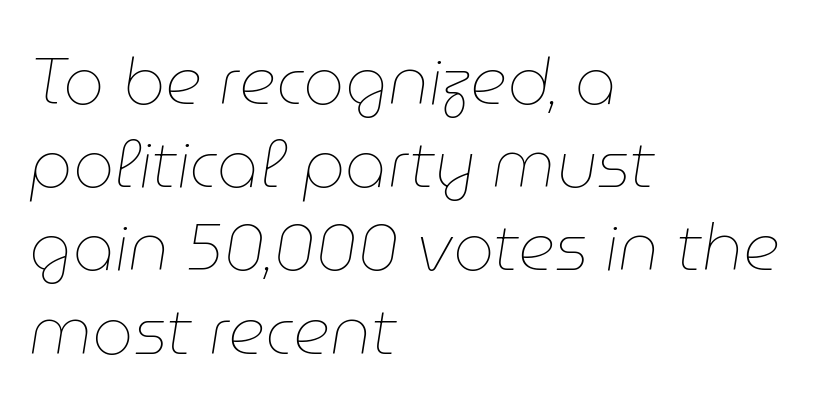
{"italic": "yes", "lean": "right", "slant_degrees": 9, "bold": "no", "weight": "thin", "width": "normal", "stroke_contrast": "low", "x_height": "medium", "monospaced": "no", "underline": "no", "align": "left", "line_spacing": "normal", "line_spacing_ratio": 1.28, "letter_spacing": "normal", "letter_spacing_em": 0.0, "glyph_px": 65}
